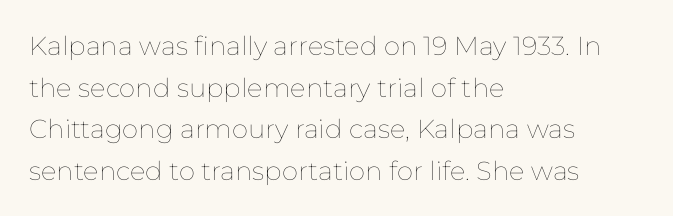
Rule under the text: the space is simply empty. One-word summary of the alignment: left. Stroke thickness stays within the range of a standard reading face or lighter. Rows of type keep a routine distance in the vertical direction. Ascenders rise straight up at ninety degrees. The tracking reads as untouched default to a designer's eye.
